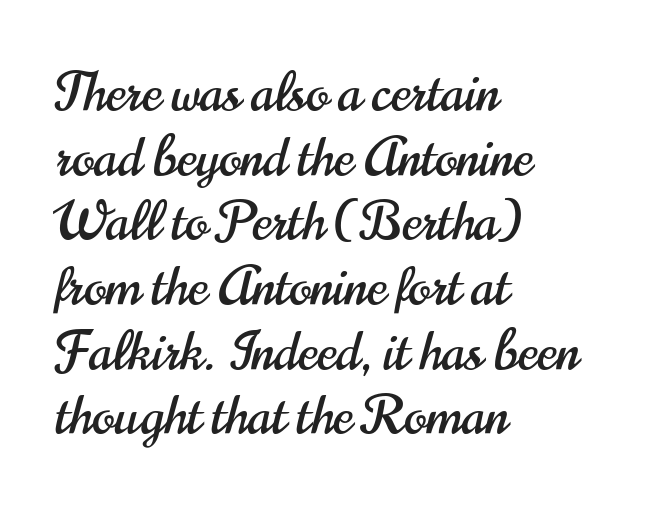
Q: Is the text italic (slanted)? A: Yes.
Q: Is the typeface a serif or a sans-serif typeface? A: Sans-serif.
Q: Is the text underlined? A: No.
Q: How is the paragraph aligned? A: Left-aligned.
Q: Is the spacing between letters normal or unusually wide? A: Normal.
Q: Width (condensed, normal, or wide)? A: Condensed.
Q: Stroke contrast? A: High.
Q: x-height? A: Small.
Q: Monospaced? A: No.
